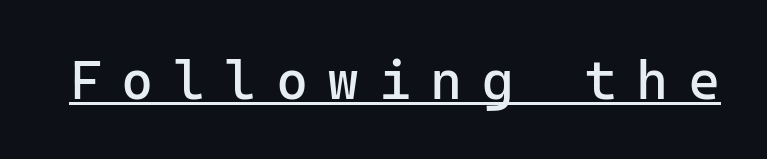
Look at the bottom of the vertical strokes: they stop flat, with no serifs. These glyphs show unthickened strokes, regular width or finer. The type is letterspaced generously, with wide tracking. The letters march in equal steps, a hallmark of fixed-pitch type.
